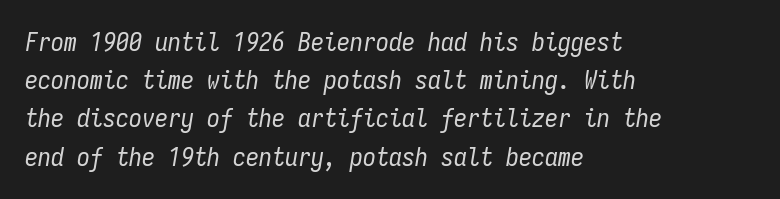
{"italic": "yes", "lean": "right", "slant_degrees": 9, "bold": "no", "underline": "no", "align": "left", "line_spacing": "normal", "line_spacing_ratio": 1.47, "letter_spacing": "normal", "letter_spacing_em": 0.0, "glyph_px": 26}
